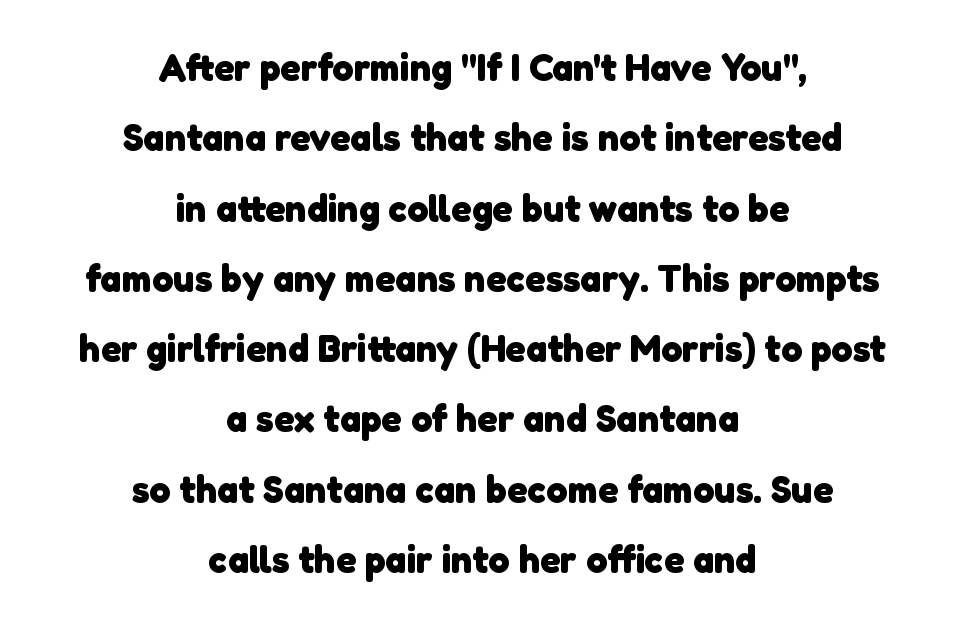
Q: Is the text bold? A: Yes.
Q: Is the typeface a serif or a sans-serif typeface? A: Sans-serif.
Q: Is the text underlined? A: No.
Q: How is the paragraph aligned? A: Centered.
Q: Is the spacing between letters normal or unusually wide? A: Normal.
Q: Width (condensed, normal, or wide)? A: Normal.
Q: Stroke contrast? A: Low.
Q: x-height? A: Medium.
Q: Monospaced? A: No.
